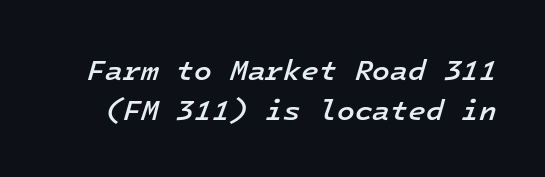
Q: Is the text bold? A: Semi-bold.
Q: Is the text italic (slanted)? A: Yes, it leans right by about 16 degrees.
Q: Is the text underlined? A: No.
Q: Is the spacing between letters normal or unusually wide? A: Normal.
Q: Is the spacing between lines tight, normal or loose? A: Normal.
Q: Width (condensed, normal, or wide)? A: Normal.
Q: Stroke contrast? A: Low.
Q: x-height? A: Medium.
Q: Monospaced? A: Yes.
